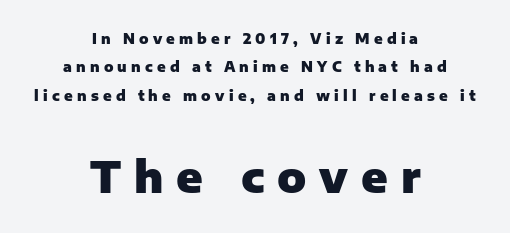
Q: Is the text bold? A: Yes.
Q: Is the text italic (slanted)? A: No, it is upright.
Q: Is the typeface a serif or a sans-serif typeface? A: Sans-serif.
Q: Is the text underlined? A: No.
Q: How is the paragraph aligned? A: Centered.
Q: Is the spacing between letters normal or unusually wide? A: Unusually wide.
Q: Is the spacing between lines tight, normal or loose? A: Loose.
Q: Which block of text is set in a larger size, the first (top) or the second (bottom)? A: The second (bottom) one.
Q: Width (condensed, normal, or wide)? A: Normal.
Q: Stroke contrast? A: Low.
Q: x-height? A: Medium.
Q: Monospaced? A: No.
